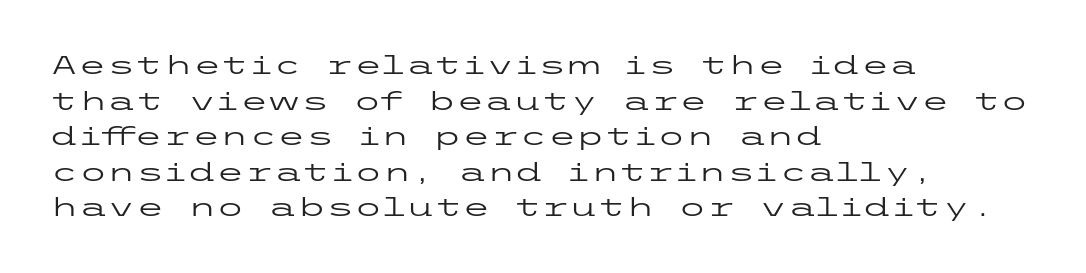
The line texture is even and compact thanks to regular tracking. Honestly, the row spacing looks completely unremarkable. Every row of glyphs begins at an identical x-position on the left. The letters stand straight up with perfectly vertical stems. Stroke thickness stays within the range of a standard reading face or lighter. Unmarked baselines from the first word to the last.
